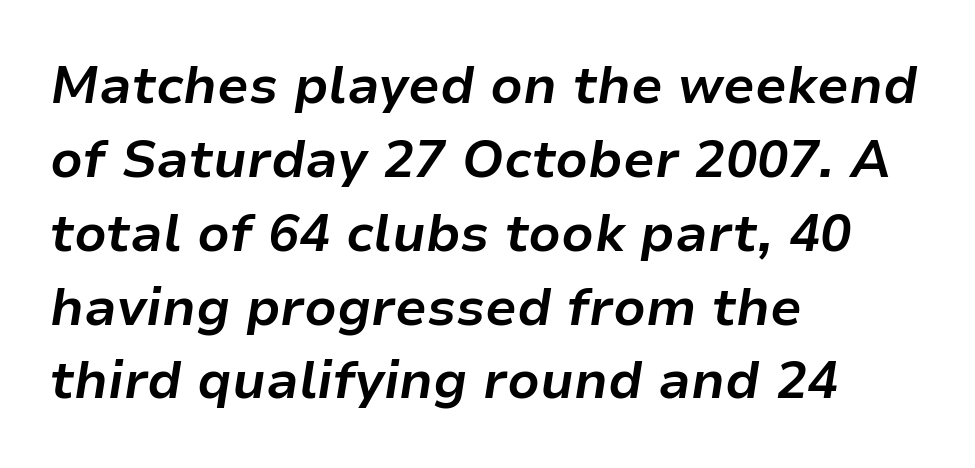
{"italic": "yes", "lean": "right", "slant_degrees": 9, "bold": "yes", "weight": "bold", "width": "normal", "stroke_contrast": "low", "x_height": "medium", "monospaced": "no", "underline": "no", "align": "left", "line_spacing": "normal", "line_spacing_ratio": 1.42, "letter_spacing": "normal", "letter_spacing_em": 0.0, "glyph_px": 52}
